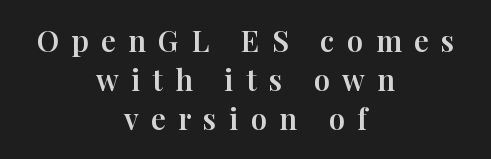
Q: Is the text italic (slanted)? A: No, it is upright.
Q: Is the typeface a serif or a sans-serif typeface? A: Serif.
Q: Is the text underlined? A: No.
Q: How is the paragraph aligned? A: Centered.
Q: Is the spacing between letters normal or unusually wide? A: Unusually wide.
Q: Is the spacing between lines tight, normal or loose? A: Normal.
Q: Width (condensed, normal, or wide)? A: Normal.
Q: Stroke contrast? A: High.
Q: x-height? A: Medium.
Q: Monospaced? A: No.
